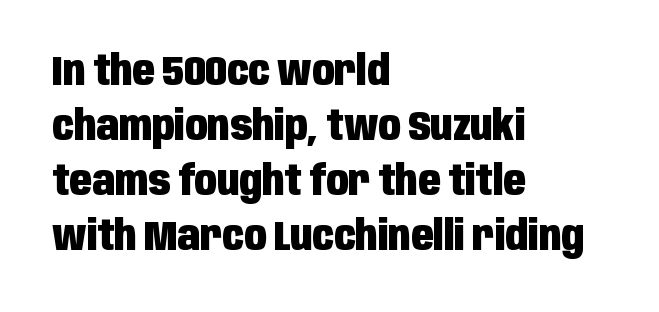
Weight: bold. The specimen reads as upright at a glance. These lines sit exactly where default settings would place them. Nothing sits at the stroke ends, so this counts as sans-serif.
